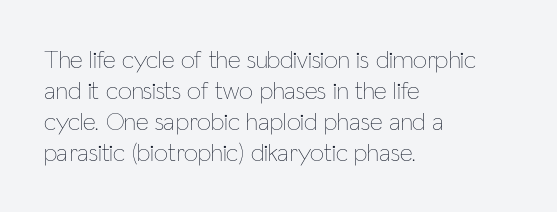
The image shows 25 px text type, upright; set left-aligned, line spacing 1.24x, normal letter spacing, not underlined.
